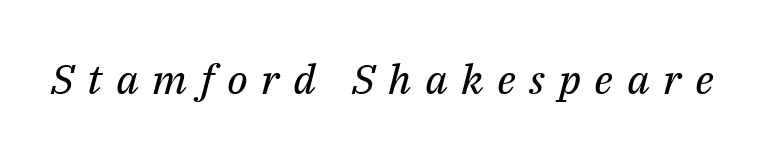
The image shows 41 px regular-weight serif type, italic (leaning right); set unusually wide letter spacing (+0.33 em), not underlined; medium stroke contrast and a medium x-height.
